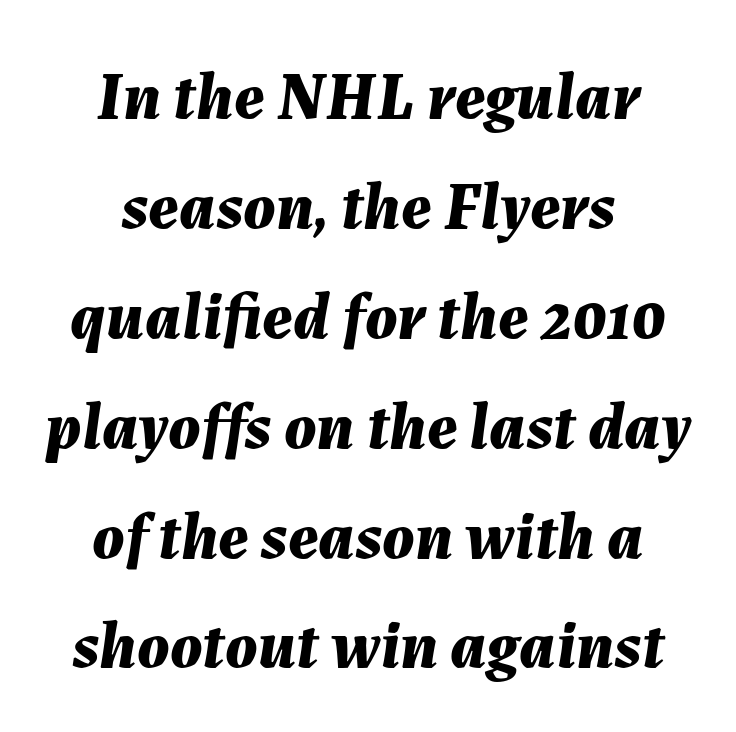
Q: Is the text bold? A: Yes.
Q: Is the text italic (slanted)? A: Yes, it leans right by about 7 degrees.
Q: Is the text underlined? A: No.
Q: How is the paragraph aligned? A: Centered.
Q: Is the spacing between letters normal or unusually wide? A: Normal.
Q: Is the spacing between lines tight, normal or loose? A: Normal.
Q: Width (condensed, normal, or wide)? A: Normal.
Q: Stroke contrast? A: Medium.
Q: x-height? A: Medium.
Q: Monospaced? A: No.
